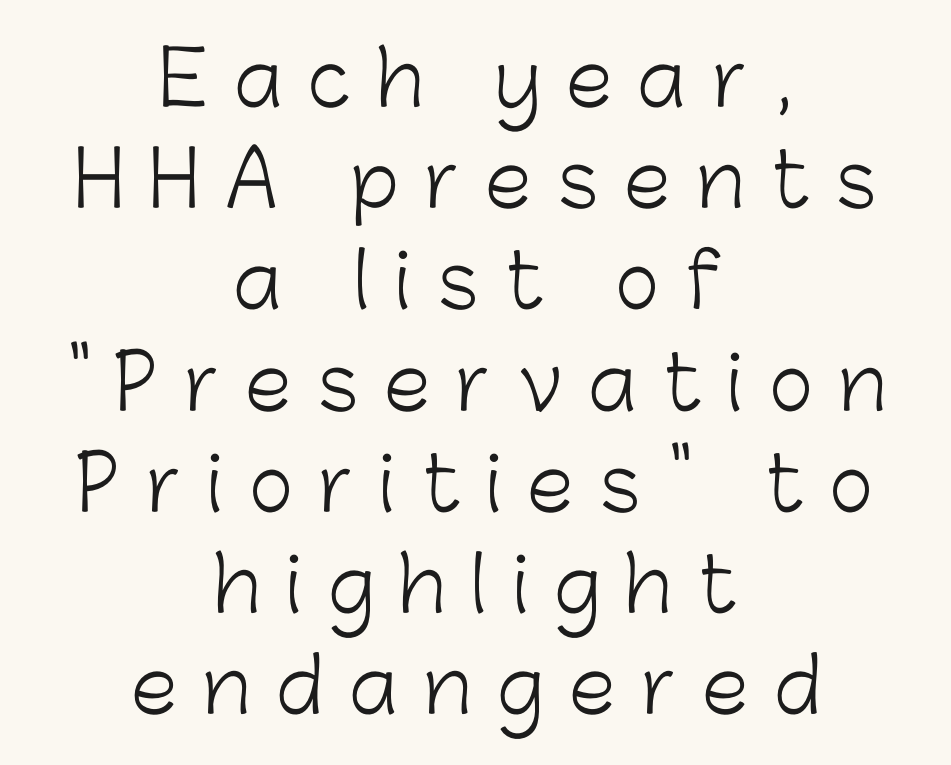
Q: Is the text bold? A: No.
Q: Is the text italic (slanted)? A: No, it is upright.
Q: Is the typeface a serif or a sans-serif typeface? A: Sans-serif.
Q: Is the text underlined? A: No.
Q: How is the paragraph aligned? A: Centered.
Q: Is the spacing between letters normal or unusually wide? A: Unusually wide.
Q: Is the spacing between lines tight, normal or loose? A: Normal.
Q: Width (condensed, normal, or wide)? A: Normal.
Q: Stroke contrast? A: Low.
Q: x-height? A: Medium.
Q: Monospaced? A: No.
